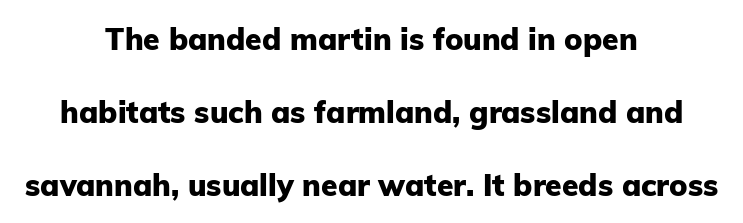
One-word summary of the alignment: center. This sample trades compactness for vertical openness between lines. Weight check: bold — yes, fully. Upright lettering throughout. The font family rendered here belongs to the sans-serif group.
